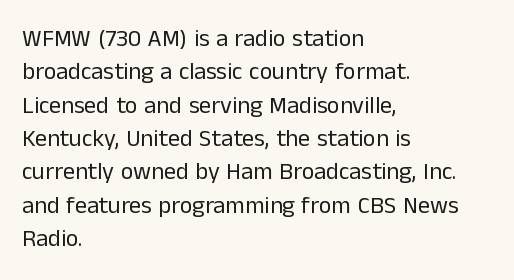
{"italic": "no", "bold": "no", "underline": "no", "align": "left", "line_spacing": "normal", "line_spacing_ratio": 1.39, "letter_spacing": "normal", "letter_spacing_em": 0.0, "glyph_px": 24}
